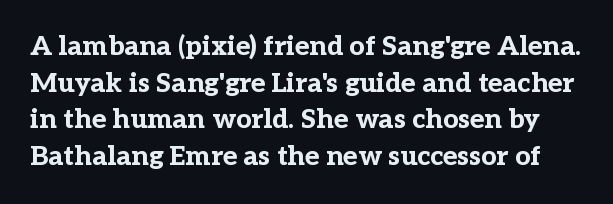
The image shows 27 px bold type, upright; set normal line spacing (1.36x), normal letter spacing, not underlined.
